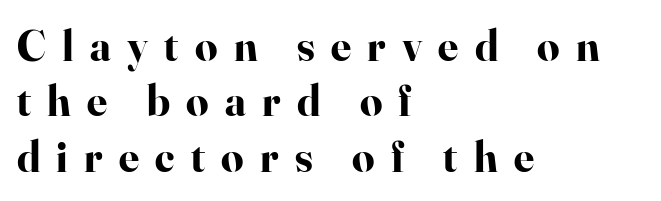
Spacing verdict: proportional, widths tailored to each character. The line-height multiplier appears to be the usual default. Visually the block forms a straight wall on the left and a jagged coastline on the right. Do the letters lean? They stand straight. Tracking value appears strongly positive — letters spread wide.
